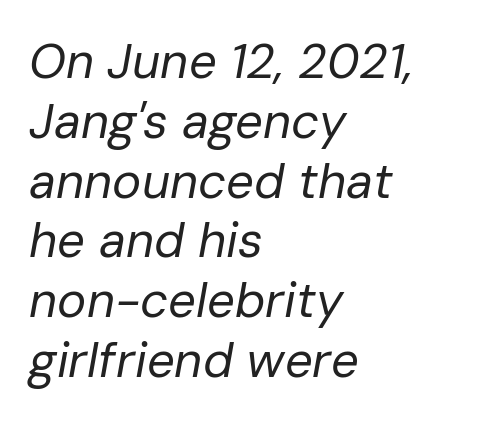
The image shows 49 px regular-weight type, italic (leaning right); set left-aligned, line spacing 1.22x, normal letter spacing, not underlined; low stroke contrast and a medium x-height.
